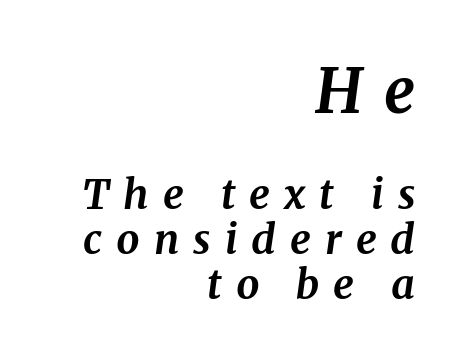
The image shows 61 px bold serif type, italic (leaning right); set right-aligned, tight line spacing (1.1x), unusually wide letter spacing (+0.34 em), not underlined; the first (top) block is 1.49x larger; medium stroke contrast and a medium x-height.
